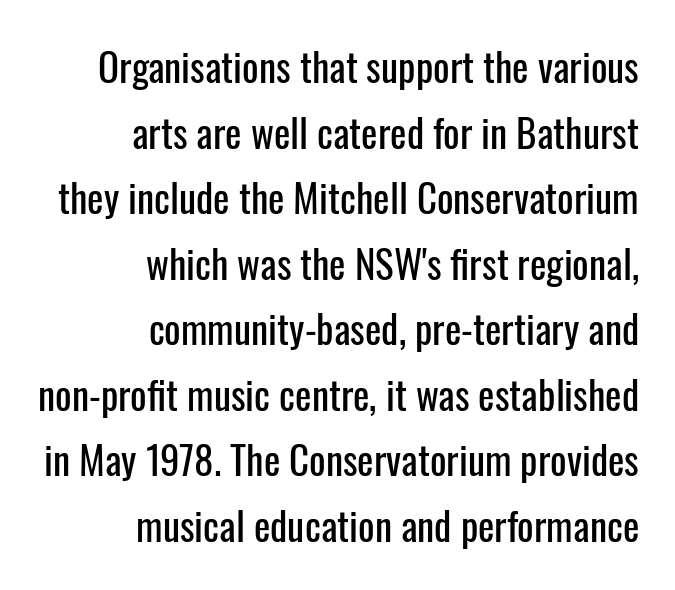
{"serif": "no", "italic": "no", "width": "condensed", "stroke_contrast": "low", "x_height": "medium", "monospaced": "no", "underline": "no", "align": "right", "line_spacing": "normal", "line_spacing_ratio": 1.68, "letter_spacing": "normal", "letter_spacing_em": 0.0, "glyph_px": 39}
